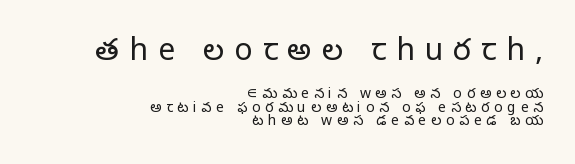
Compared with a typical body face, this is equally light or lighter still. Grotesque or geometric, the face here clearly has no serifs. These two chunks differ in scale, with the top chunk taking the larger measure. Baseline-to-baseline distance is barely more than the letter height. The horizontal fit of the characters is loose and conspicuously gappy.
